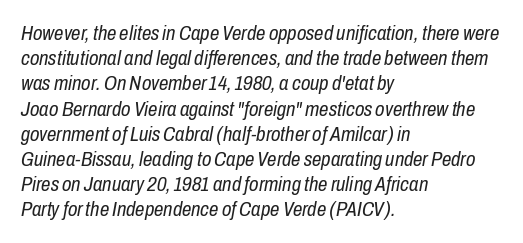
The image shows 21 px text type, italic (leaning right); set left-aligned, line spacing 1.2x, normal letter spacing, not underlined.
